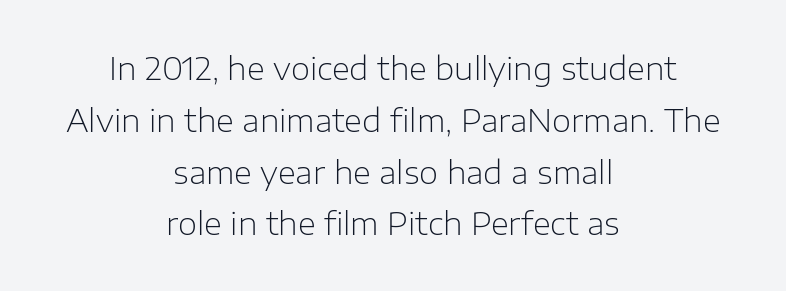
{"serif": "no", "italic": "no", "bold": "no", "weight": "light", "width": "normal", "stroke_contrast": "low", "x_height": "medium", "monospaced": "no", "underline": "no", "align": "center", "line_spacing": "normal", "line_spacing_ratio": 1.67, "letter_spacing": "normal", "letter_spacing_em": 0.0, "glyph_px": 31}
